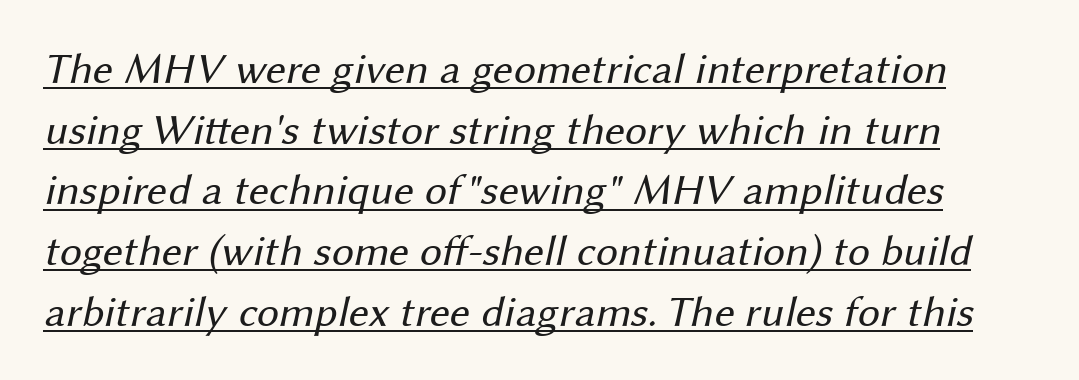
{"serif": "no", "bold": "no", "weight": "regular", "width": "normal", "stroke_contrast": "medium", "x_height": "medium", "monospaced": "no", "underline": "yes", "line_spacing": "normal", "line_spacing_ratio": 1.38, "letter_spacing": "normal", "letter_spacing_em": 0.0, "glyph_px": 44}
